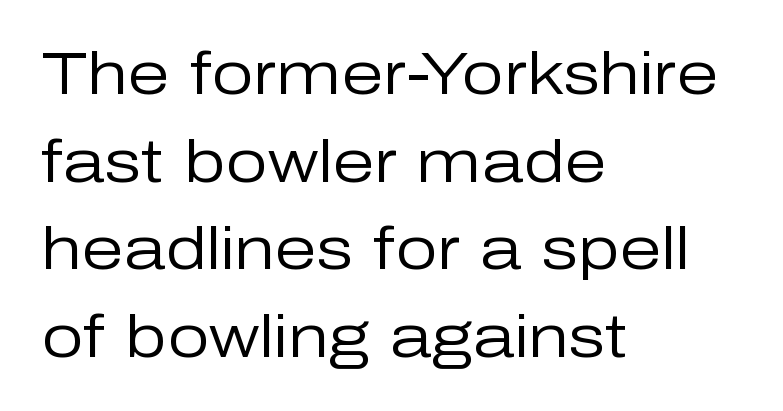
The image shows 60 px regular-weight sans-serif type, upright; set left-aligned, normal line spacing (1.46x), normal letter spacing, not underlined; low stroke contrast and a medium x-height.
